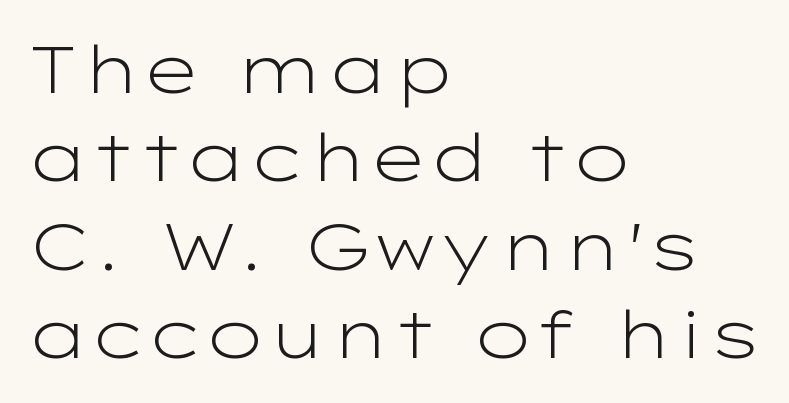
{"serif": "no", "italic": "no", "bold": "no", "weight": "light", "width": "wide", "stroke_contrast": "low", "x_height": "medium", "monospaced": "no", "underline": "no", "align": "left", "line_spacing": "normal", "line_spacing_ratio": 1.34, "letter_spacing": "normal", "letter_spacing_em": 0.0, "glyph_px": 66}
